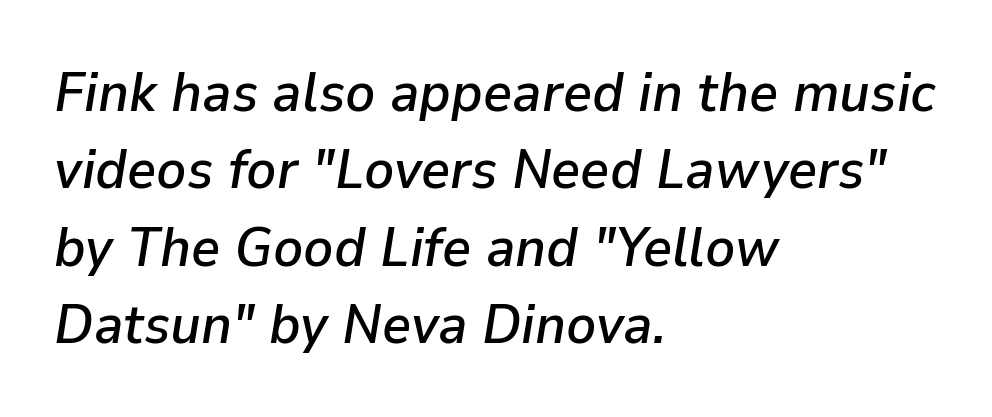
Compared with typical paragraphs, the rows here are spaced about the same. Line starts are locked; line ends wander. There's an unmistakable incline to the writing here. Caption: standard tracking, unaltered. Is this a fixed-width face? No — the glyphs have proportional, varying widths. This rendering features lettering with no underline.
